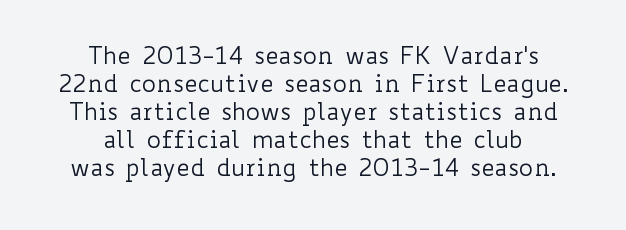
Q: Is the text bold? A: No.
Q: Is the text italic (slanted)? A: No, it is upright.
Q: Is the text underlined? A: No.
Q: How is the paragraph aligned? A: Centered.
Q: Is the spacing between letters normal or unusually wide? A: Normal.
